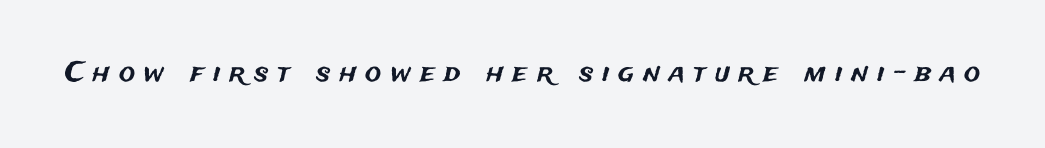
Lines of text with bare space underneath. Honestly, the letter spacing is so wide it's the main thing you notice.
